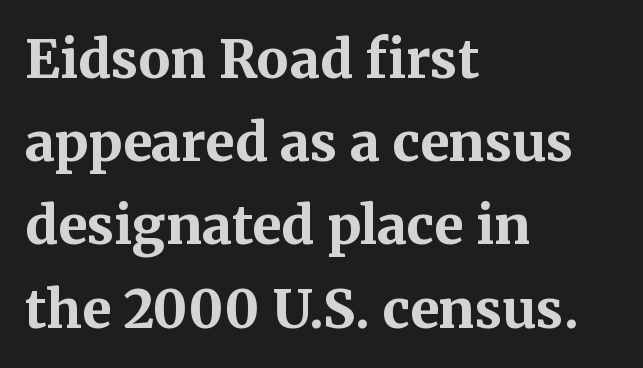
Q: Is the text bold? A: Yes.
Q: Is the text italic (slanted)? A: No, it is upright.
Q: Is the typeface a serif or a sans-serif typeface? A: Serif.
Q: Is the text underlined? A: No.
Q: How is the paragraph aligned? A: Left-aligned.
Q: Is the spacing between letters normal or unusually wide? A: Normal.
Q: Is the spacing between lines tight, normal or loose? A: Normal.
Q: Width (condensed, normal, or wide)? A: Normal.
Q: Stroke contrast? A: Medium.
Q: x-height? A: Medium.
Q: Monospaced? A: No.
